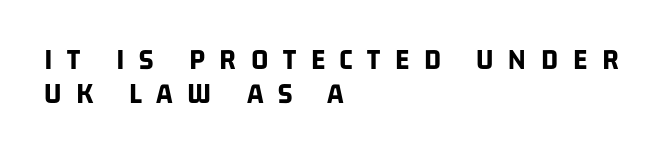
Q: Is the text bold? A: Yes.
Q: Is the typeface a serif or a sans-serif typeface? A: Sans-serif.
Q: Is the text underlined? A: No.
Q: How is the paragraph aligned? A: Left-aligned.
Q: Is the spacing between letters normal or unusually wide? A: Unusually wide.
Q: Is the spacing between lines tight, normal or loose? A: Tight.
Q: Width (condensed, normal, or wide)? A: Condensed.
Q: Stroke contrast? A: Low.
Q: x-height? A: Large.
Q: Monospaced? A: No.
